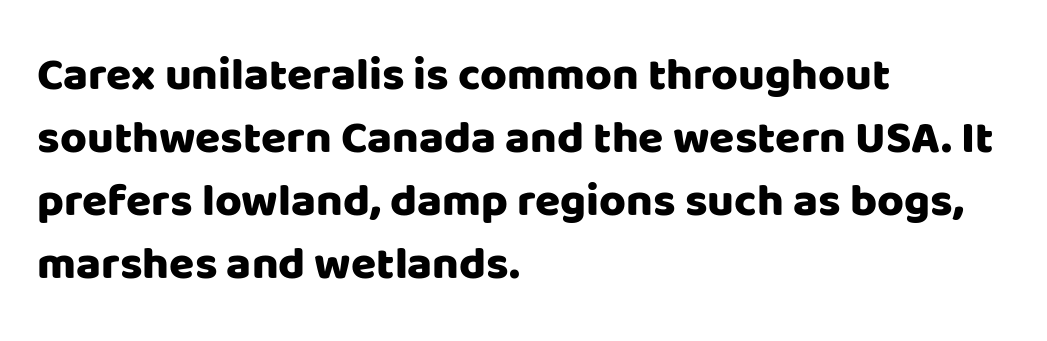
The image shows 46 px sans-serif type, upright; set left-aligned, normal line spacing (1.37x), normal letter spacing, not underlined; low stroke contrast and a large x-height.
